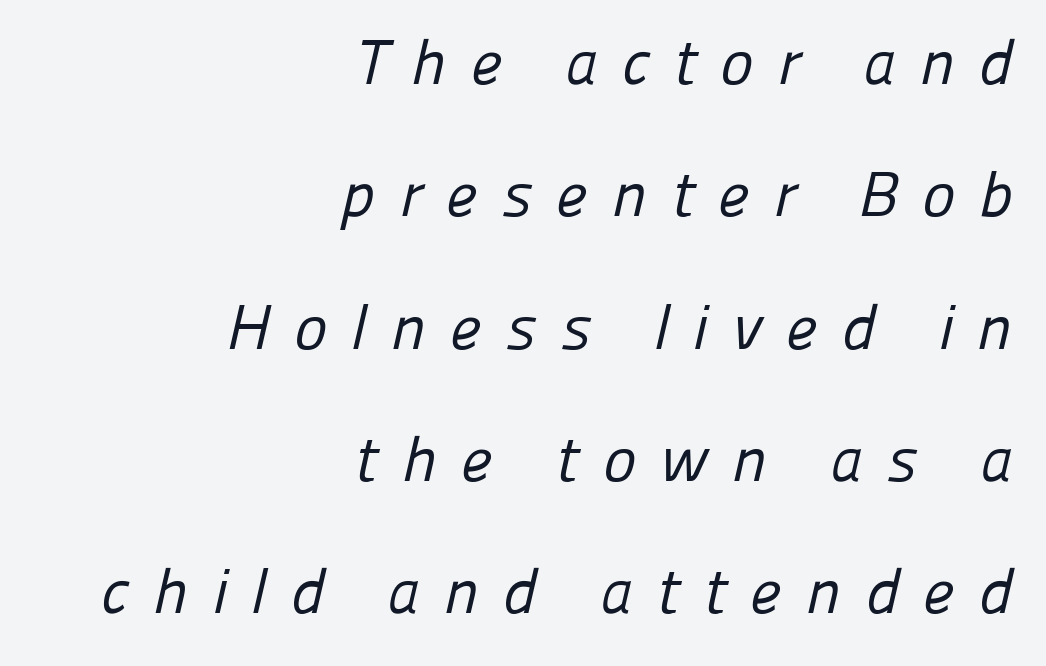
Q: Is the text bold? A: No.
Q: Is the typeface a serif or a sans-serif typeface? A: Sans-serif.
Q: Is the text underlined? A: No.
Q: How is the paragraph aligned? A: Right-aligned.
Q: Is the spacing between letters normal or unusually wide? A: Unusually wide.
Q: Is the spacing between lines tight, normal or loose? A: Loose.
Q: Width (condensed, normal, or wide)? A: Normal.
Q: Stroke contrast? A: Low.
Q: x-height? A: Medium.
Q: Monospaced? A: No.
